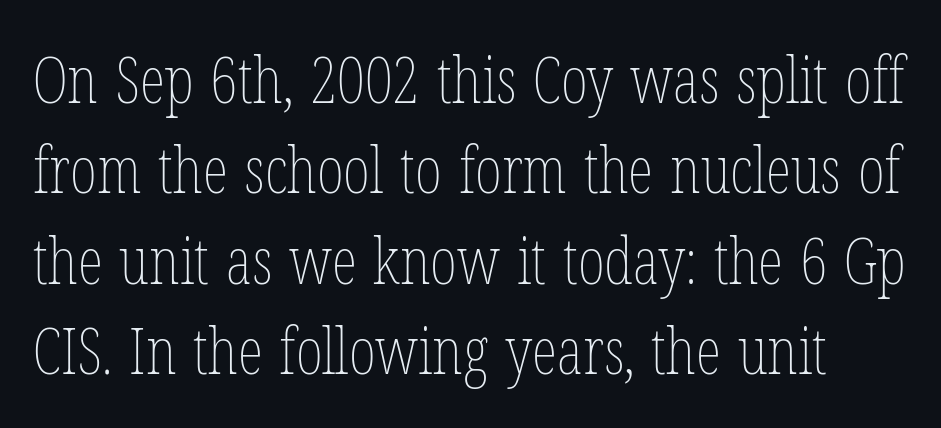
Is the letter spacing exaggerated? No — it looks like the ordinary default. The typesetting does not lean heavy: it is not bold. Posture: upright roman. Looks like regular typesetting: each glyph gets only the width it needs. The baseline area is clear.
